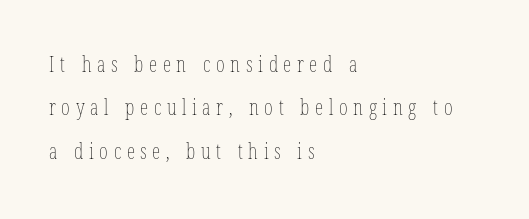
The image shows 21 px text type, upright; set left-aligned, loose line spacing (2.07x), unusually wide letter spacing (+0.27 em), not underlined.
